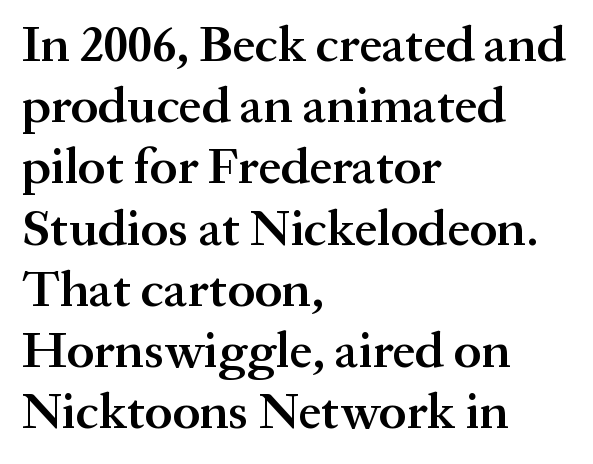
Small tapered or slab feet sit at the stroke ends, so this counts as serif. The font is running at a semibold setting, under full bold. A typesetter would call this proportional, since set widths differ per character. Honestly, the letter spacing is just normal — you wouldn't notice it. Plain, unruled lines of type. The text block is weighted toward the left margin, trailing off unevenly rightward.
